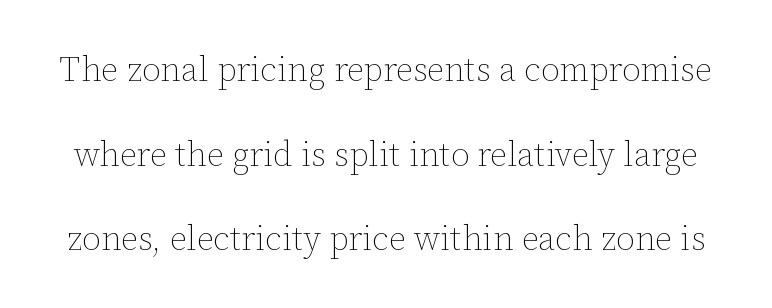
Descenders hang freely into open space. You could not count columns in this text — the font is proportionally spaced. Nothing heavy about these letters — not bold at all. The passage shown stacks its lines with a broad gap. Words appear dense and cohesive because spacing is normal. Do the letters lean? They stand straight.
